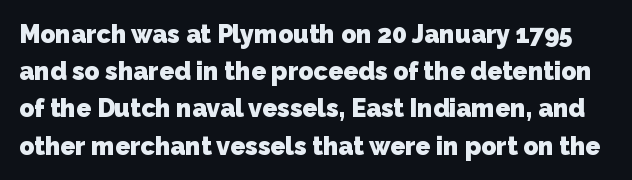
The face used here has the dense, thick strokes of a bold. Tracking value appears to be zero — textbook default spacing. Each row of text sits above clean, open space. Leading matches the norm, producing a regular column.
